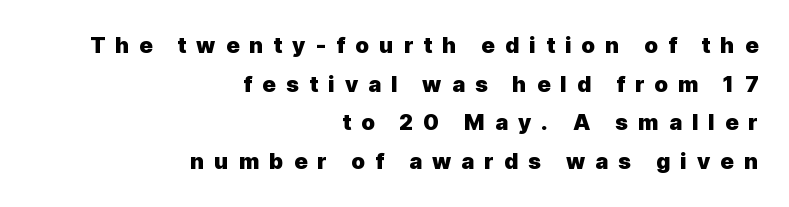
{"italic": "no", "bold": "yes", "underline": "no", "align": "right", "line_spacing_ratio": 1.76, "letter_spacing": "wide", "letter_spacing_em": 0.46, "glyph_px": 22}
